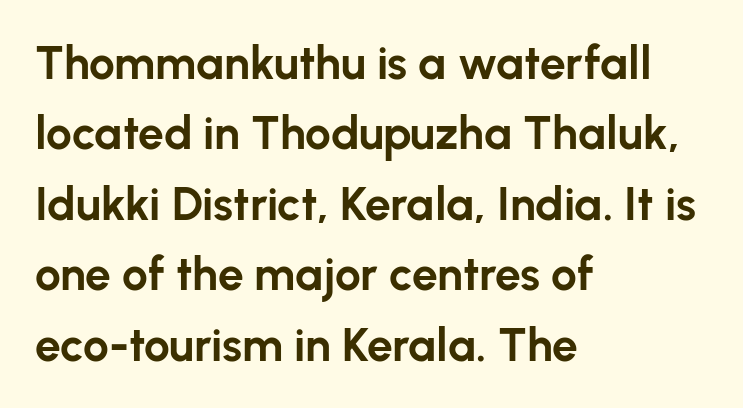
Q: Is the text bold? A: Yes.
Q: Is the text italic (slanted)? A: No, it is upright.
Q: Is the typeface a serif or a sans-serif typeface? A: Sans-serif.
Q: Is the text underlined? A: No.
Q: How is the paragraph aligned? A: Left-aligned.
Q: Is the spacing between letters normal or unusually wide? A: Normal.
Q: Is the spacing between lines tight, normal or loose? A: Normal.
Q: Width (condensed, normal, or wide)? A: Normal.
Q: Stroke contrast? A: Low.
Q: x-height? A: Medium.
Q: Monospaced? A: No.
